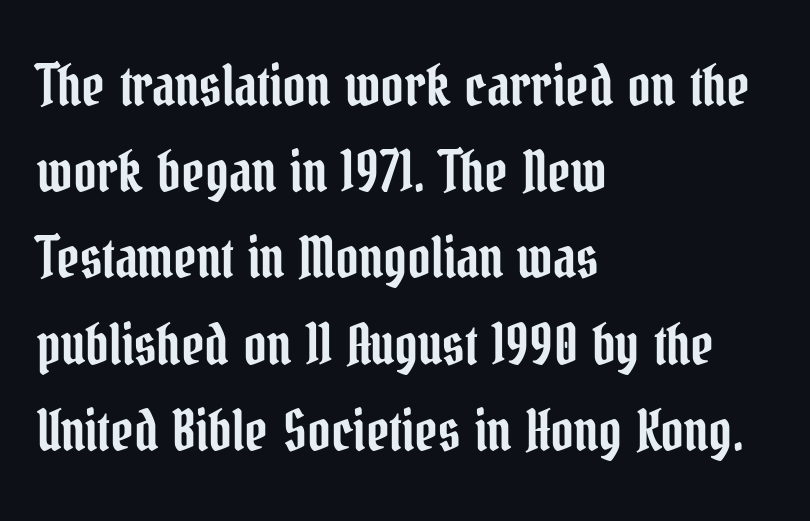
The image shows 56 px condensed serif type, upright; set left-aligned, normal line spacing (1.54x), normal letter spacing, not underlined; low stroke contrast and a medium x-height.
